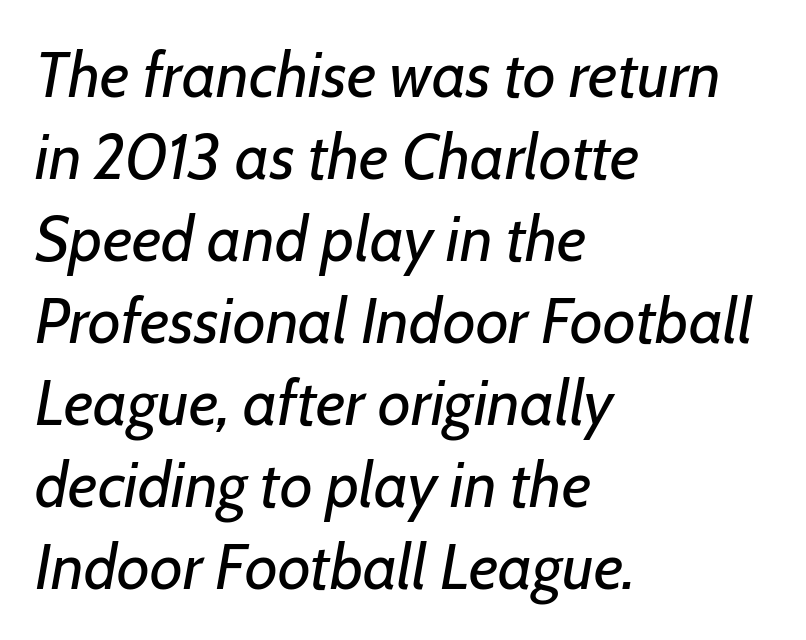
The image shows 64 px regular-weight type, italic (leaning right); set left-aligned, normal line spacing (1.28x), normal letter spacing, not underlined; low stroke contrast and a medium x-height.
